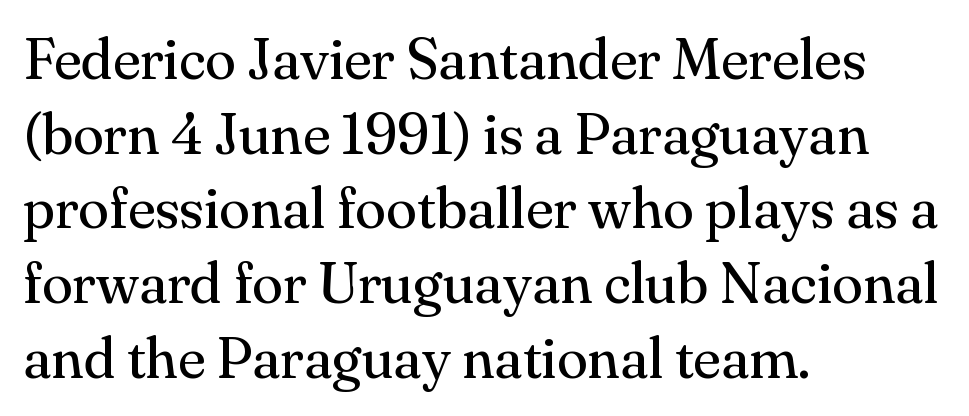
Compared with a typical body face, this is equally light or lighter still. Letter spacing: default. The lines are quadded left. Just letters on the line, the space beneath them empty. The characters display serif detailing at their extremities.
